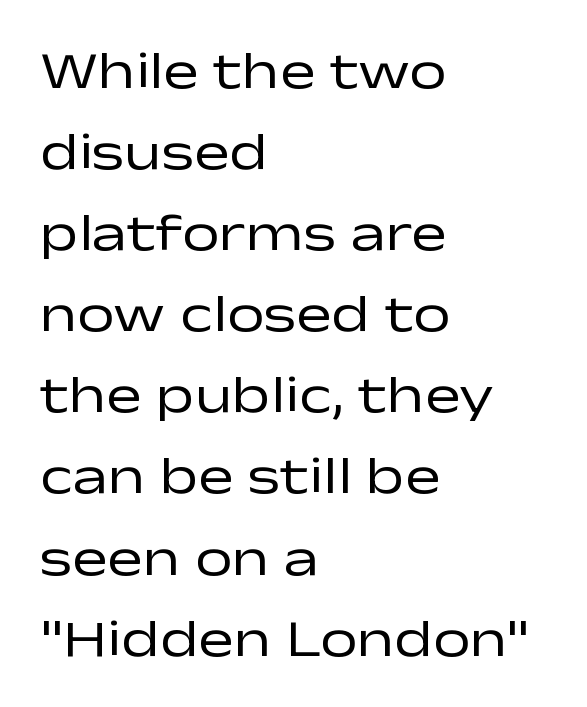
Teacher's note: observe the even left margin — that is flush-left alignment. Check where the strokes stop: nothing finishes them off — pure sans. A typesetter would call this proportional, since set widths differ per character. Unlike italic type, these characters show no tilt at all. Only glyphs here, with clear space below each row. Spacing between characters is what you'd get straight out of the box.
